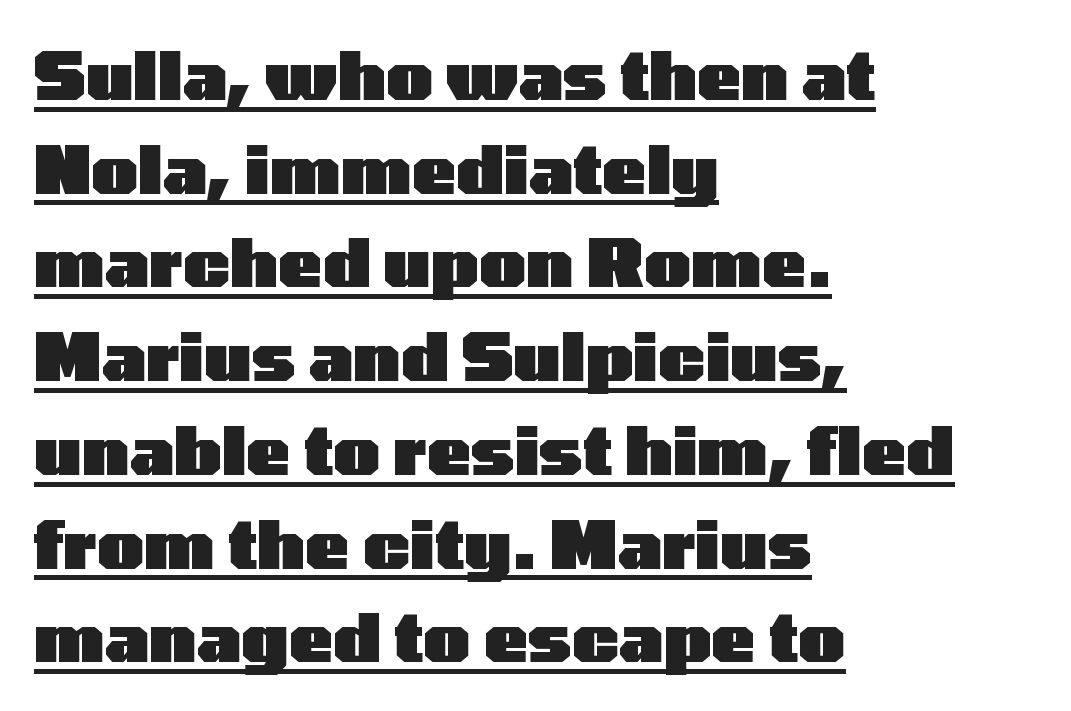
Left-aligned paragraph, ragged on the right. Looks like regular typesetting: each glyph gets only the width it needs. These lines keep a tight, regular rhythm from letter to letter. Each letter's strokes conclude bluntly, with no projecting serifs. What's the leading like? Ordinary, nothing unusual. When letters stand straight like this, we call the style roman or upright.
